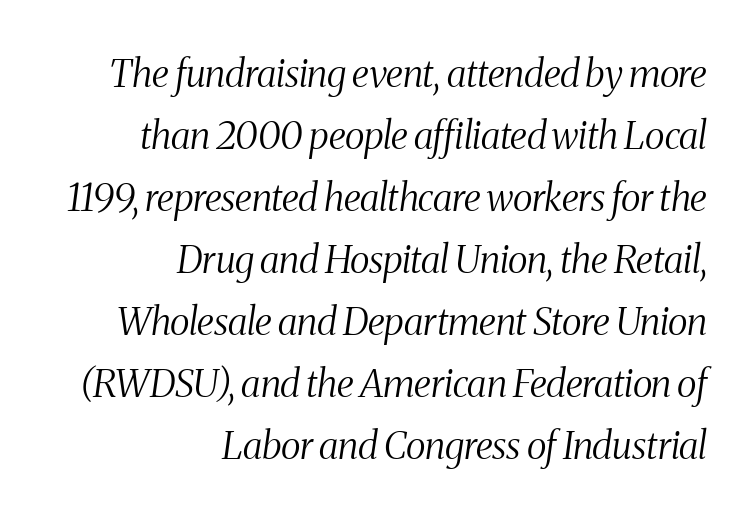
Q: Is the text bold? A: No.
Q: Is the text italic (slanted)? A: Yes, it leans right by about 8 degrees.
Q: Is the typeface a serif or a sans-serif typeface? A: Serif.
Q: Is the text underlined? A: No.
Q: How is the paragraph aligned? A: Right-aligned.
Q: Is the spacing between letters normal or unusually wide? A: Normal.
Q: Is the spacing between lines tight, normal or loose? A: Normal.
Q: Width (condensed, normal, or wide)? A: Condensed.
Q: Stroke contrast? A: Medium.
Q: x-height? A: Medium.
Q: Monospaced? A: No.
